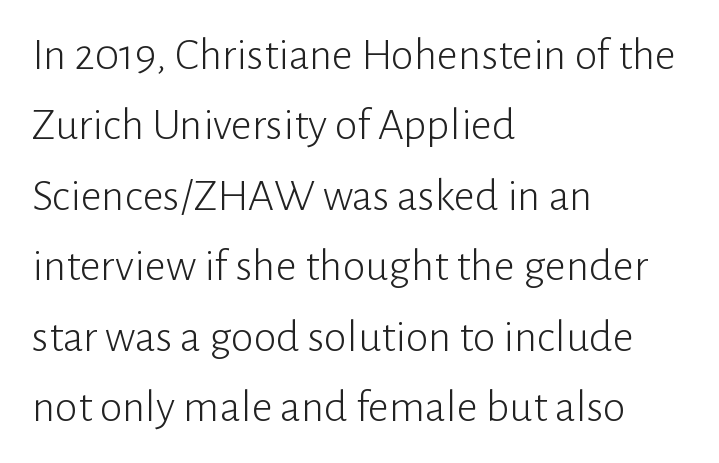
The image shows 46 px light sans-serif type, upright; set left-aligned, normal line spacing (1.53x), normal letter spacing, not underlined; low stroke contrast and a medium x-height.
